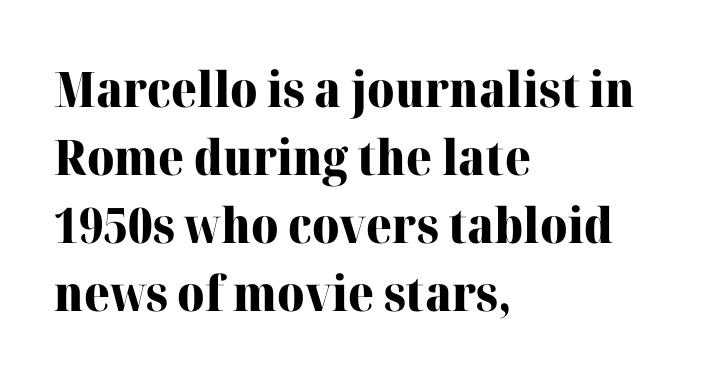
If you measured baseline to baseline, you'd find a middling distance. The rendering anchors every line to the left-hand side. The rendering keeps characters at their native spacing. A roman cut, with each character standing at attention. The space beneath each line is pristine and unruled. The passage shown is typed in a proportional face where columns would drift.
